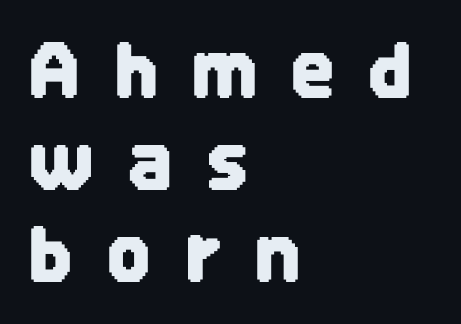
Q: Is the text italic (slanted)? A: No, it is upright.
Q: Is the typeface a serif or a sans-serif typeface? A: Sans-serif.
Q: Is the text underlined? A: No.
Q: How is the paragraph aligned? A: Left-aligned.
Q: Is the spacing between letters normal or unusually wide? A: Unusually wide.
Q: Width (condensed, normal, or wide)? A: Condensed.
Q: Stroke contrast? A: Low.
Q: x-height? A: Large.
Q: Monospaced? A: No.
